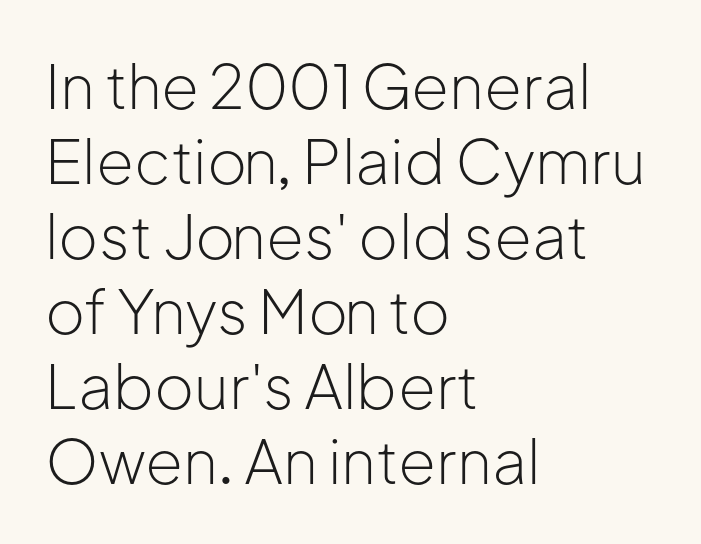
The image shows 61 px light sans-serif type, upright; set left-aligned, line spacing 1.23x, normal letter spacing, not underlined; low stroke contrast and a medium x-height.
